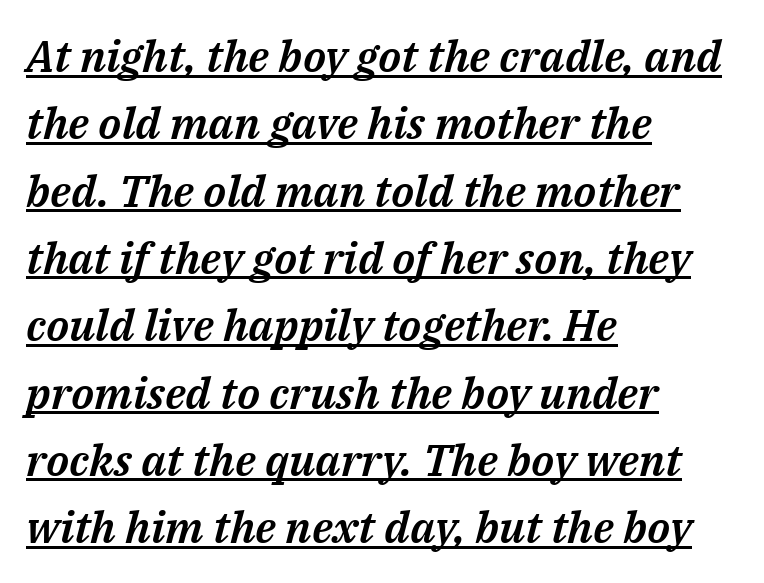
{"italic": "yes", "lean": "right", "slant_degrees": 14, "width": "normal", "stroke_contrast": "medium", "x_height": "medium", "monospaced": "no", "underline": "yes", "align": "left", "line_spacing": "normal", "line_spacing_ratio": 1.53, "letter_spacing": "normal", "letter_spacing_em": 0.0, "glyph_px": 44}
